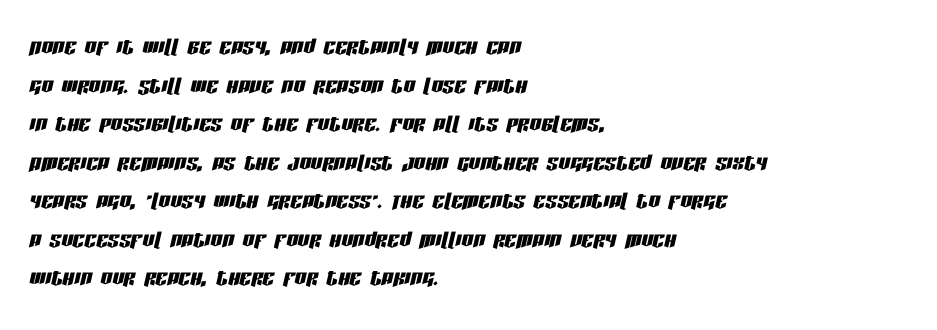
The image shows 29 px condensed type, italic (leaning right); set left-aligned, normal line spacing (1.33x), normal letter spacing, not underlined; low stroke contrast and a large x-height.
